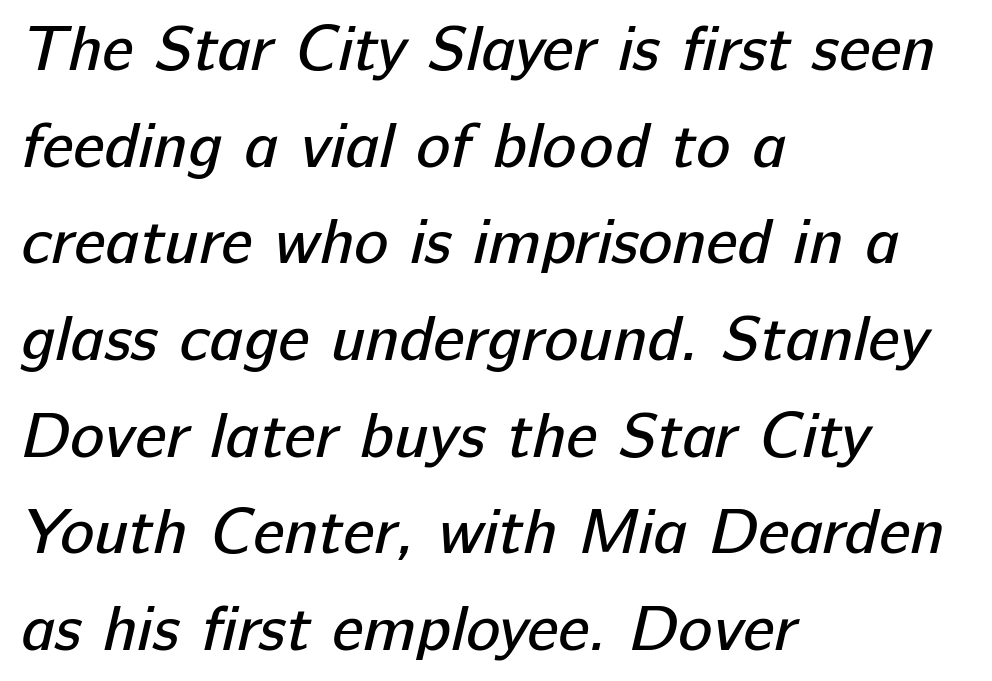
The typeface has the unassuming heft of standard copy or less. Reading down the column, the eye jumps a familiar distance to each next line. Each letter keeps its own natural width here, so spacing adapts to shape. The font family rendered here belongs to the sans-serif group. Tracking here is standard; glyphs follow each other at the usual distance. The string is rendered with underlining switched off.
